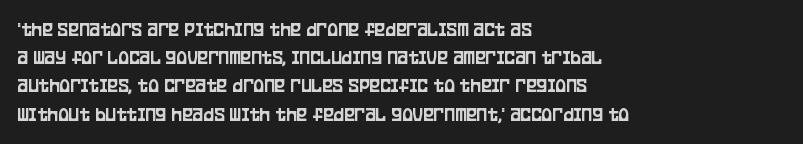
Quick note: interline space is typical. Layout note: lines flush left. The tracking reads as untouched default to a designer's eye. The passage shown is not underscored anywhere. The type sits square on the baseline with zero lean.
